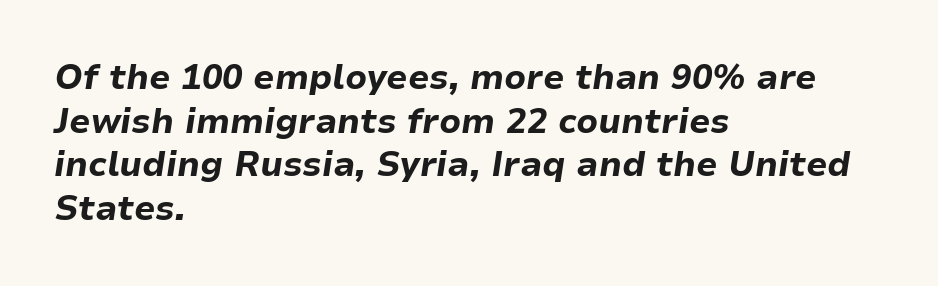
The image shows 34 px bold type, italic (leaning right); set left-aligned, normal line spacing (1.28x), normal letter spacing, not underlined; low stroke contrast and a medium x-height.
